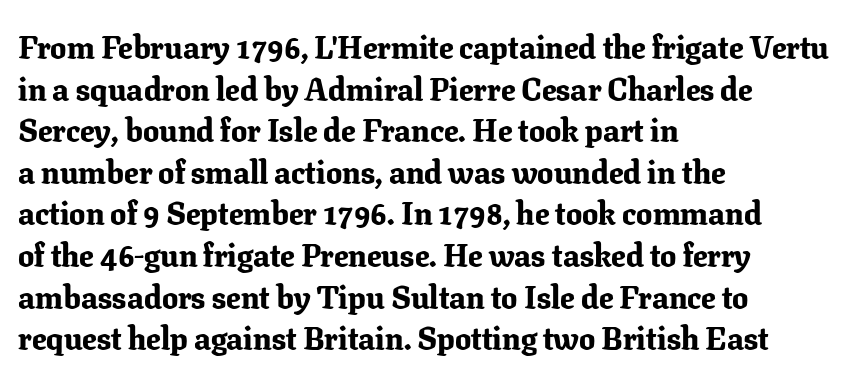
{"serif": "yes", "italic": "no", "bold": "yes", "weight": "bold", "width": "normal", "stroke_contrast": "low", "x_height": "medium", "monospaced": "no", "underline": "no", "align": "left", "line_spacing": "normal", "line_spacing_ratio": 1.3, "letter_spacing": "normal", "letter_spacing_em": 0.0, "glyph_px": 32}
